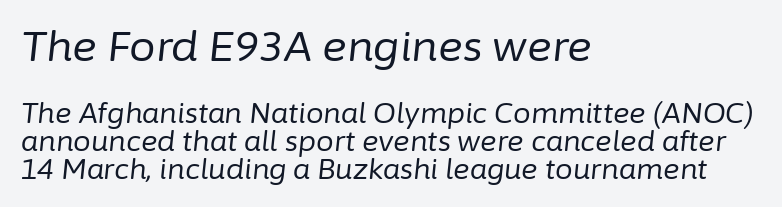
The image shows 42 px regular-weight type, italic (leaning right); set left-aligned, tight line spacing (0.99x), normal letter spacing, not underlined; the first (top) block is 1.5x larger; low stroke contrast and a medium x-height.
